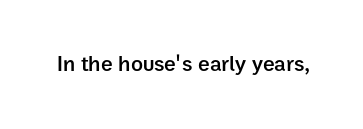
Q: Is the text bold? A: Semi-bold.
Q: Is the text italic (slanted)? A: No, it is upright.
Q: Is the text underlined? A: No.
Q: Is the spacing between letters normal or unusually wide? A: Normal.
